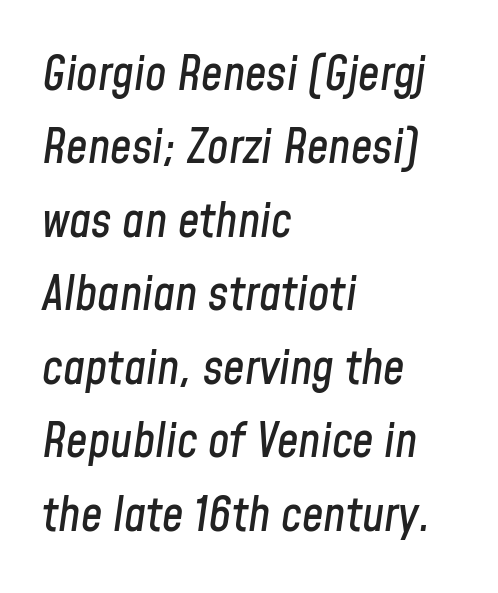
{"italic": "yes", "lean": "right", "slant_degrees": 8, "width": "condensed", "stroke_contrast": "low", "x_height": "medium", "monospaced": "no", "underline": "no", "align": "left", "line_spacing": "normal", "line_spacing_ratio": 1.53, "letter_spacing": "normal", "letter_spacing_em": 0.0, "glyph_px": 48}
